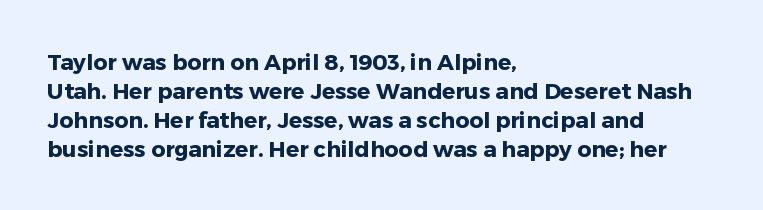
Q: Is the text bold? A: Yes.
Q: Is the text italic (slanted)? A: No, it is upright.
Q: Is the text underlined? A: No.
Q: How is the paragraph aligned? A: Left-aligned.
Q: Is the spacing between letters normal or unusually wide? A: Normal.
Q: Is the spacing between lines tight, normal or loose? A: Normal.
